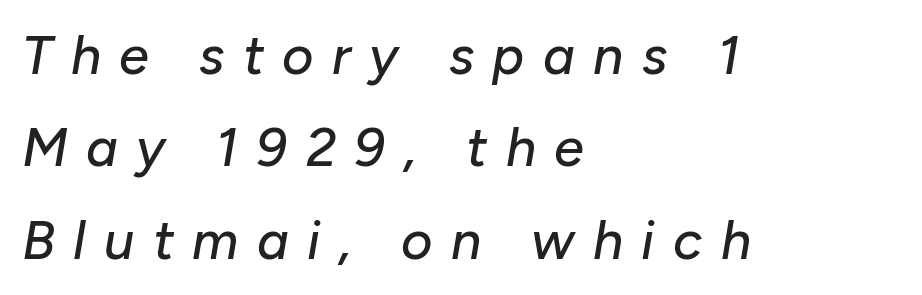
The image shows 54 px text type, italic (leaning right); set left-aligned, line spacing 1.71x, unusually wide letter spacing (+0.34 em), not underlined; low stroke contrast and a medium x-height.
